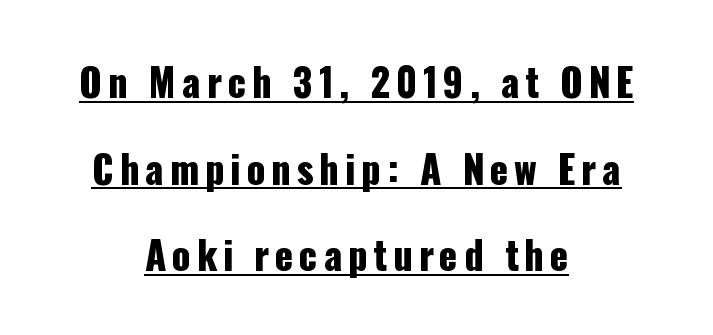
Q: Is the text italic (slanted)? A: No, it is upright.
Q: Is the typeface a serif or a sans-serif typeface? A: Sans-serif.
Q: Is the text underlined? A: Yes.
Q: How is the paragraph aligned? A: Centered.
Q: Is the spacing between lines tight, normal or loose? A: Loose.
Q: Width (condensed, normal, or wide)? A: Condensed.
Q: Stroke contrast? A: Low.
Q: x-height? A: Medium.
Q: Monospaced? A: No.
